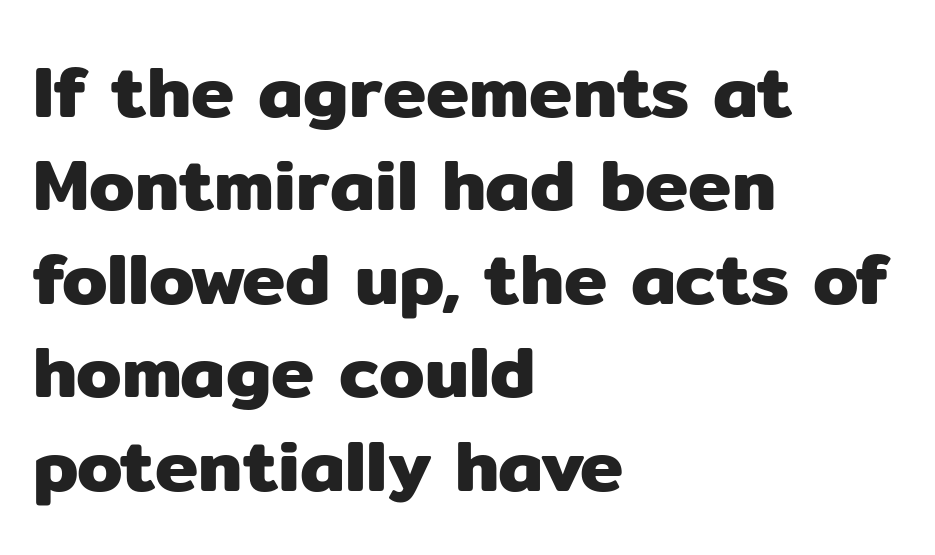
Q: Is the text italic (slanted)? A: No, it is upright.
Q: Is the typeface a serif or a sans-serif typeface? A: Sans-serif.
Q: Is the text underlined? A: No.
Q: How is the paragraph aligned? A: Left-aligned.
Q: Is the spacing between letters normal or unusually wide? A: Normal.
Q: Is the spacing between lines tight, normal or loose? A: Normal.
Q: Width (condensed, normal, or wide)? A: Normal.
Q: Stroke contrast? A: Low.
Q: x-height? A: Medium.
Q: Monospaced? A: No.
